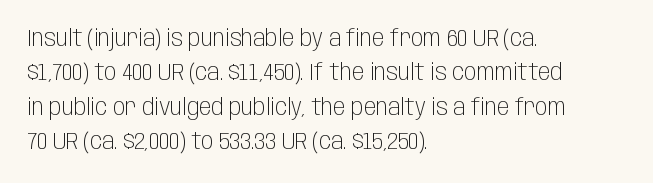
The image shows 23 px text type, upright; set left-aligned, normal line spacing (1.5x), normal letter spacing, not underlined.
